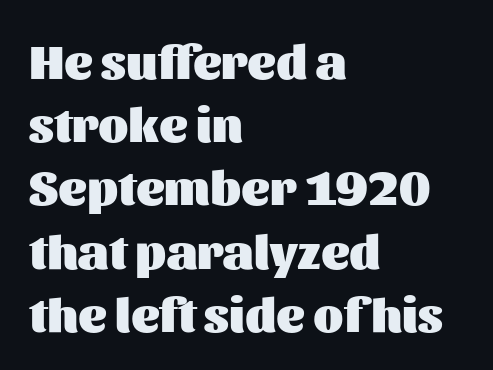
{"serif": "no", "italic": "no", "bold": "yes", "weight": "heavy", "width": "normal", "stroke_contrast": "medium", "x_height": "medium", "monospaced": "no", "underline": "no", "align": "left", "line_spacing": "normal", "line_spacing_ratio": 1.29, "letter_spacing": "normal", "letter_spacing_em": 0.0, "glyph_px": 49}
